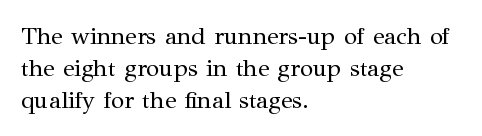
Q: Is the text bold? A: No.
Q: Is the text italic (slanted)? A: No, it is upright.
Q: Is the text underlined? A: No.
Q: How is the paragraph aligned? A: Left-aligned.
Q: Is the spacing between letters normal or unusually wide? A: Normal.
Q: Is the spacing between lines tight, normal or loose? A: Normal.
